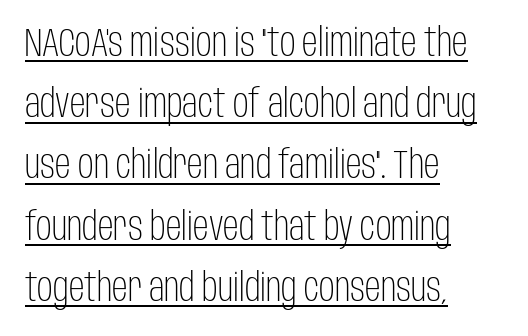
You could not count columns in this text — the font is proportionally spaced. The typesetter chose a ragged-right arrangement here. The rendering uses a moderate line-height, typical for paragraphs. Is there an underline? Yes — a line sits under the letters.
